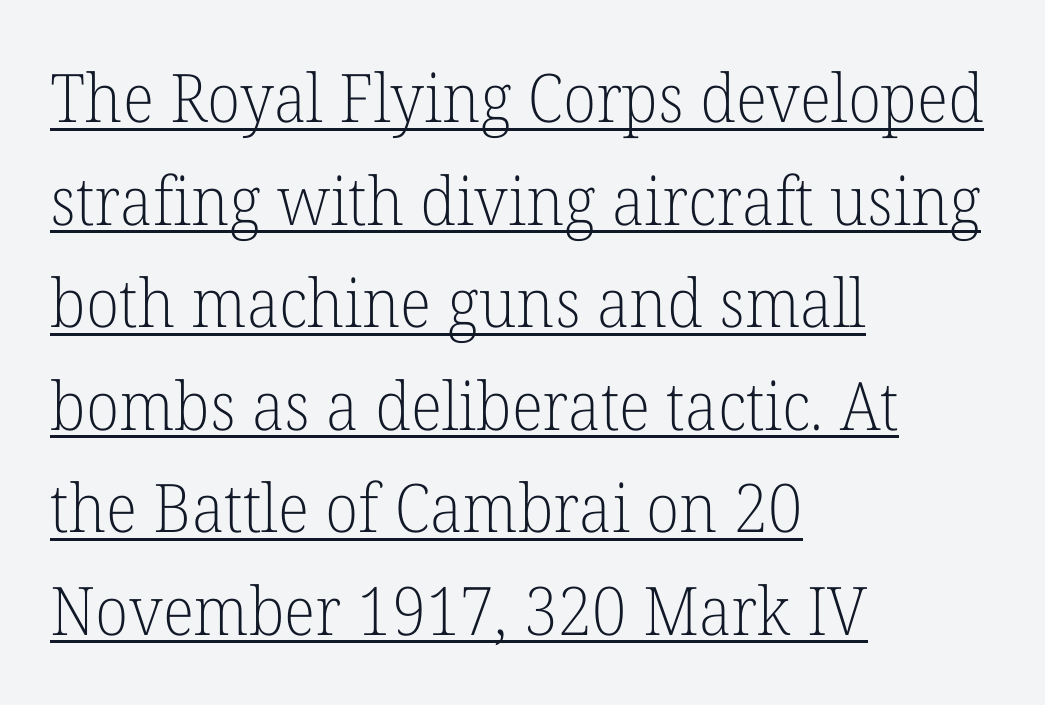
The image shows 67 px light serif type, upright; set left-aligned, normal line spacing (1.53x), normal letter spacing, underlined; low stroke contrast and a medium x-height.
